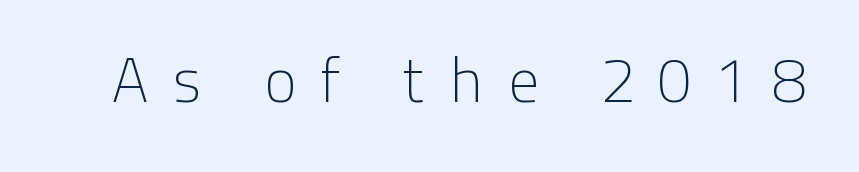
The image shows 63 px light sans-serif type, upright; set unusually wide letter spacing (+0.37 em), not underlined; low stroke contrast and a medium x-height.
